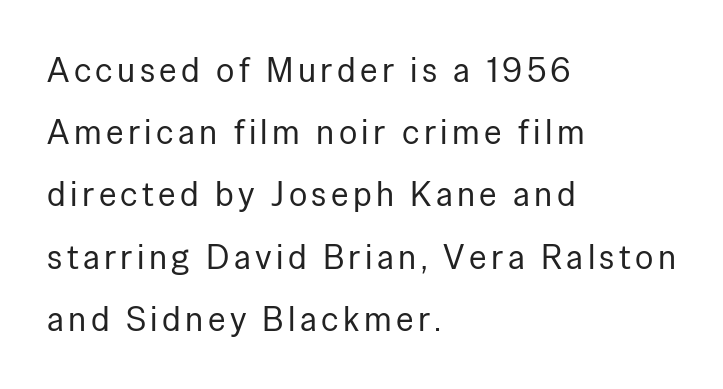
The image shows 34 px regular-weight sans-serif type, upright; set left-aligned, line spacing 1.83x, not underlined; low stroke contrast and a medium x-height.
